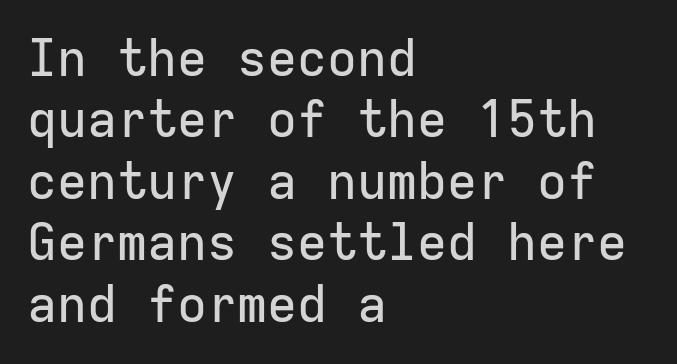
{"serif": "no", "italic": "no", "width": "normal", "stroke_contrast": "low", "x_height": "medium", "monospaced": "yes", "underline": "no", "align": "left", "line_spacing_ratio": 1.23, "letter_spacing": "normal", "letter_spacing_em": 0.0, "glyph_px": 50}
